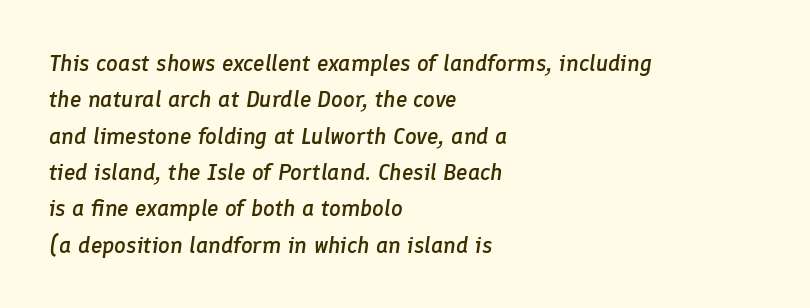
The tracking reads as untouched default to a designer's eye. Leftover space on each line is placed entirely after the last word. Evenly set lines give the paragraph a standard silhouette. What weight is shown? A semibold, between regular and bold. Unmarked baselines from the first word to the last. The specimen reads as italic at a glance.
